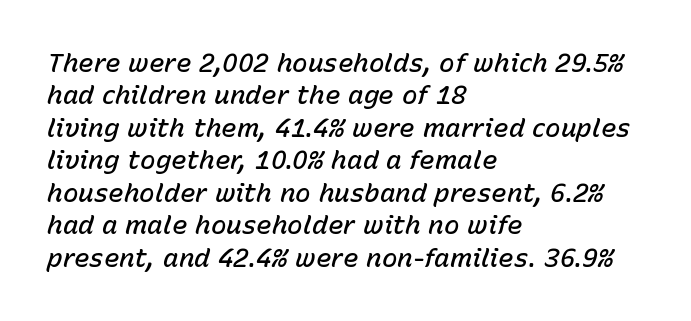
The image shows 26 px text type, italic (leaning right); set left-aligned, normal line spacing (1.25x), normal letter spacing, not underlined.
